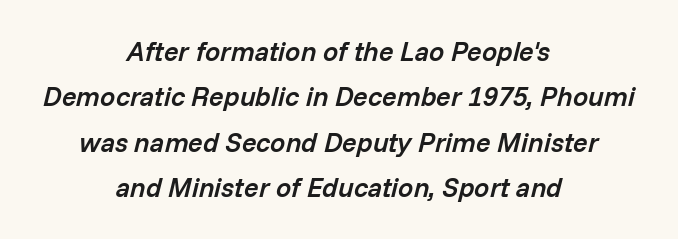
Q: Is the text bold? A: Semi-bold.
Q: Is the text italic (slanted)? A: Yes, it leans right by about 14 degrees.
Q: Is the text underlined? A: No.
Q: How is the paragraph aligned? A: Centered.
Q: Is the spacing between letters normal or unusually wide? A: Normal.
Q: Is the spacing between lines tight, normal or loose? A: Normal.
